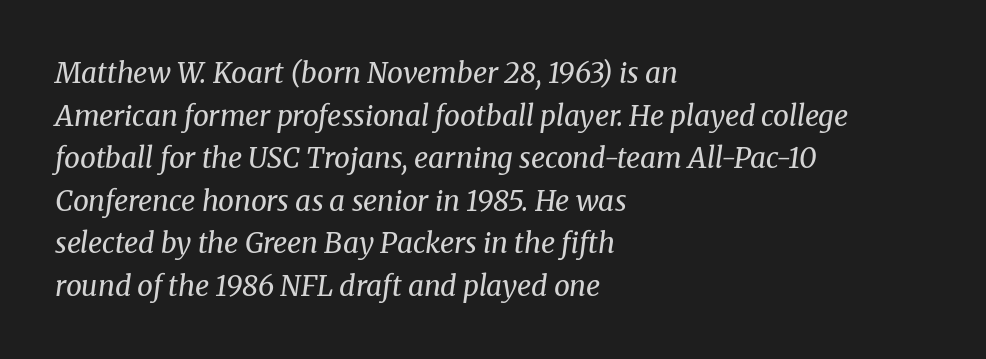
{"serif": "yes", "italic": "yes", "lean": "right", "slant_degrees": 8, "bold": "no", "weight": "regular", "width": "normal", "stroke_contrast": "medium", "x_height": "medium", "monospaced": "no", "underline": "no", "align": "left", "line_spacing": "normal", "line_spacing_ratio": 1.52, "letter_spacing": "normal", "letter_spacing_em": 0.0, "glyph_px": 28}
